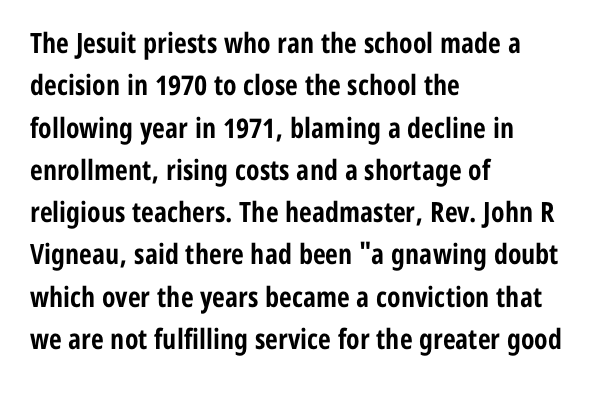
{"serif": "no", "italic": "no", "bold": "yes", "weight": "bold", "width": "condensed", "stroke_contrast": "low", "x_height": "medium", "monospaced": "no", "underline": "no", "align": "left", "line_spacing": "normal", "line_spacing_ratio": 1.51, "letter_spacing": "normal", "letter_spacing_em": 0.0, "glyph_px": 28}
